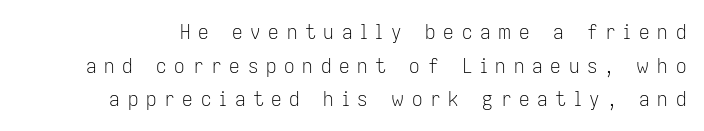
The image shows 21 px text type, upright; set normal line spacing (1.6x), unusually wide letter spacing (+0.37 em), not underlined.
